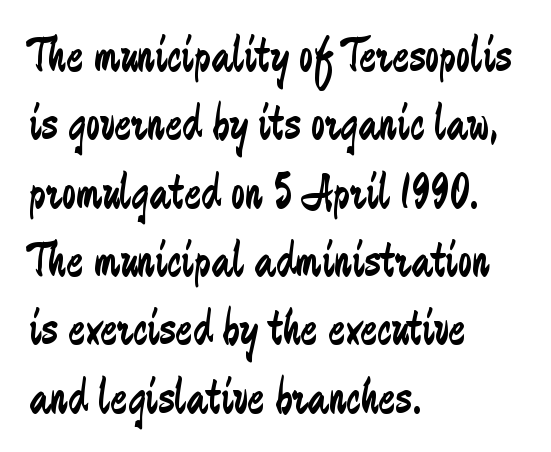
The image shows 51 px regular-weight, condensed sans-serif type; set left-aligned, normal line spacing (1.34x), normal letter spacing, not underlined; low stroke contrast and a medium x-height.
